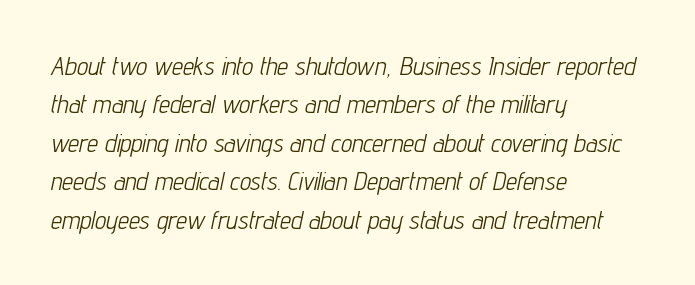
Q: Is the text bold? A: No.
Q: Is the text italic (slanted)? A: Yes, it leans right by about 12 degrees.
Q: Is the text underlined? A: No.
Q: How is the paragraph aligned? A: Left-aligned.
Q: Is the spacing between letters normal or unusually wide? A: Normal.
Q: Is the spacing between lines tight, normal or loose? A: Normal.
